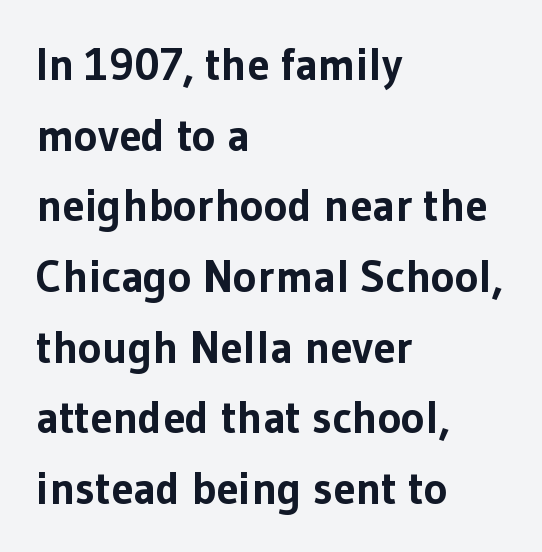
The passage shown has conventional tracking throughout. Anything drawn beneath the words? Only blank space. Is the block centered? No — it sits flush against the left margin. Upright lettering throughout. The leading is moderate, giving the passage an even texture.
